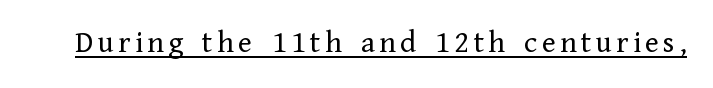
The image shows 32 px regular-weight serif type, upright; set underlined; low stroke contrast and a medium x-height.
